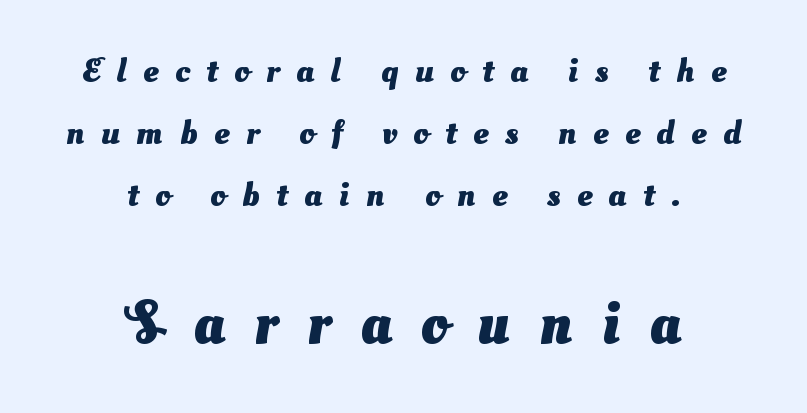
Q: Is the text bold? A: Yes.
Q: Is the typeface a serif or a sans-serif typeface? A: Sans-serif.
Q: Is the text underlined? A: No.
Q: How is the paragraph aligned? A: Centered.
Q: Is the spacing between letters normal or unusually wide? A: Unusually wide.
Q: Which block of text is set in a larger size, the first (top) or the second (bottom)? A: The second (bottom) one.
Q: Width (condensed, normal, or wide)? A: Normal.
Q: Stroke contrast? A: Medium.
Q: x-height? A: Small.
Q: Monospaced? A: No.
